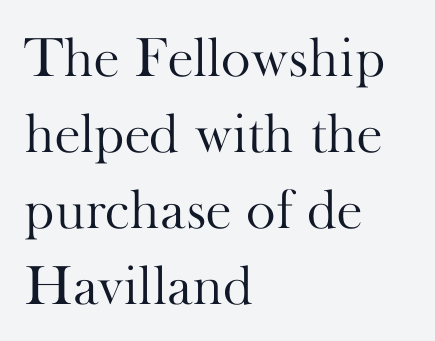
{"serif": "yes", "italic": "no", "bold": "no", "weight": "light", "width": "normal", "stroke_contrast": "high", "x_height": "small", "monospaced": "no", "underline": "no", "align": "left", "line_spacing": "normal", "line_spacing_ratio": 1.36, "letter_spacing": "normal", "letter_spacing_em": 0.0, "glyph_px": 56}
